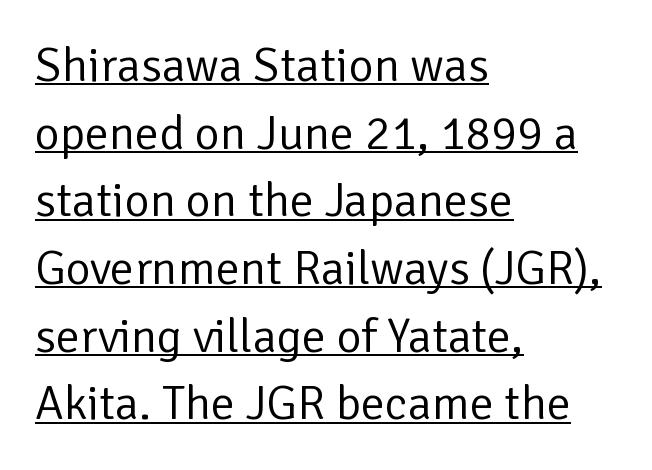
The image shows 48 px regular-weight sans-serif type, upright; set left-aligned, normal line spacing (1.41x), normal letter spacing, underlined; low stroke contrast and a medium x-height.
